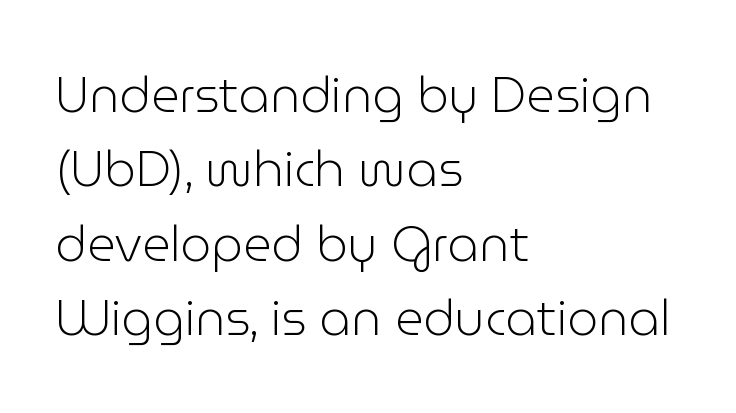
Descenders are the only things crossing below the line. The passage shown is typed in a proportional face where columns would drift. The letterforms sit at book weight or below. What stands out about the letter spacing? Nothing — it is the standard amount.
